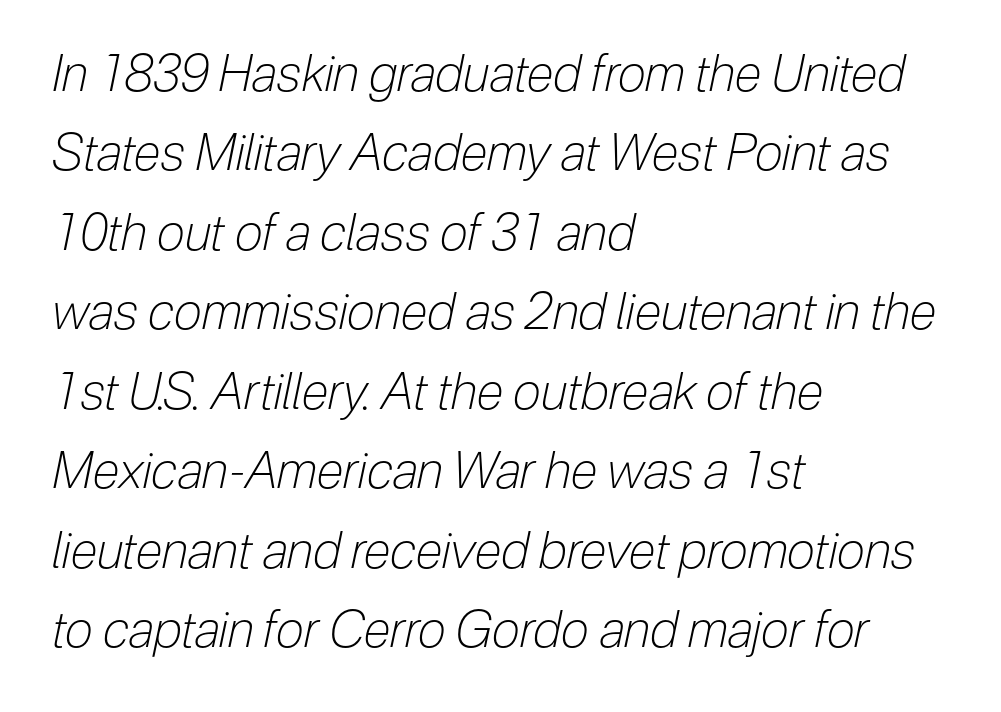
{"italic": "yes", "lean": "right", "slant_degrees": 12, "bold": "no", "weight": "light", "width": "condensed", "stroke_contrast": "low", "x_height": "medium", "monospaced": "no", "underline": "no", "align": "left", "line_spacing": "normal", "line_spacing_ratio": 1.59, "letter_spacing": "normal", "letter_spacing_em": 0.0, "glyph_px": 50}
